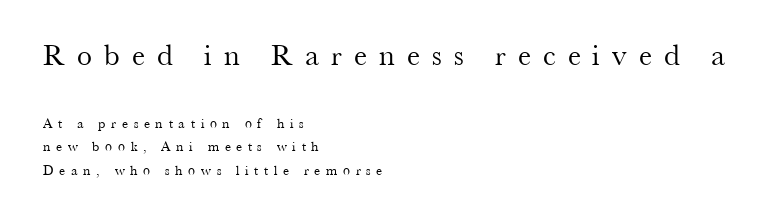
{"serif": "yes", "italic": "no", "bold": "no", "weight": "regular", "width": "normal", "stroke_contrast": "medium", "x_height": "small", "monospaced": "no", "underline": "no", "align": "left", "line_spacing": "normal", "line_spacing_ratio": 1.67, "letter_spacing": "wide", "letter_spacing_em": 0.41, "larger_block": "first", "size_ratio": 2.14, "glyph_px": 30}
